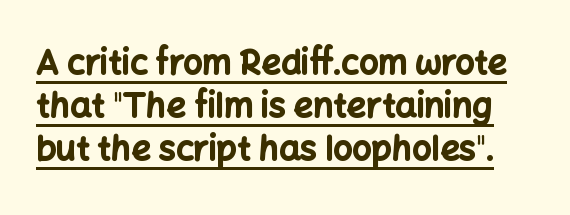
{"serif": "no", "italic": "no", "bold": "yes", "weight": "bold", "width": "normal", "stroke_contrast": "low", "x_height": "medium", "monospaced": "no", "underline": "yes", "line_spacing": "normal", "line_spacing_ratio": 1.26, "letter_spacing": "normal", "letter_spacing_em": 0.0, "glyph_px": 34}
